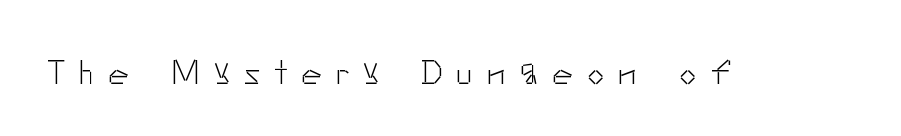
{"serif": "no", "italic": "no", "bold": "no", "weight": "light", "width": "normal", "stroke_contrast": "low", "x_height": "small", "monospaced": "no", "underline": "no", "letter_spacing": "wide", "letter_spacing_em": 0.42, "glyph_px": 34}
